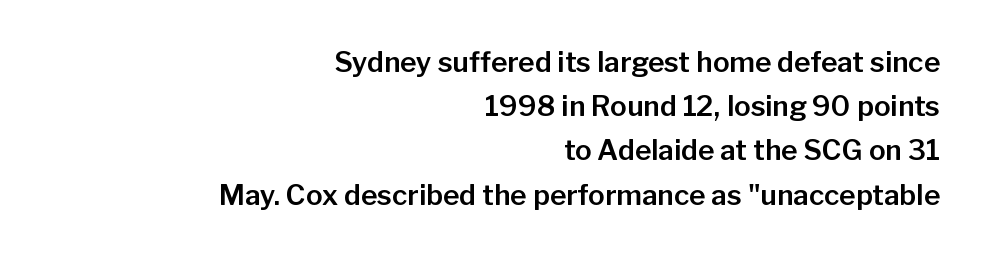
The specimen omits any rule beneath the text block's lines. Do the characters align in a grid? No, the font is proportional. The letterforms sit shoulder to shoulder at normal distance. The rendering uses a moderate line-height, typical for paragraphs.
